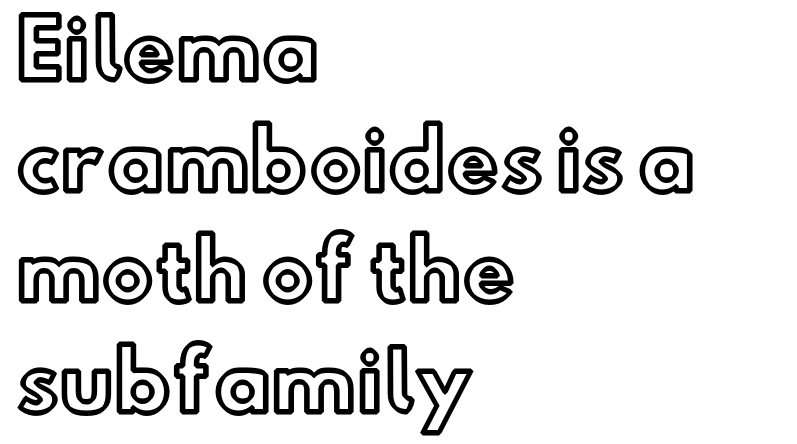
The image shows 79 px text type, upright; set left-aligned, normal line spacing (1.4x), normal letter spacing, not underlined; a small x-height.
